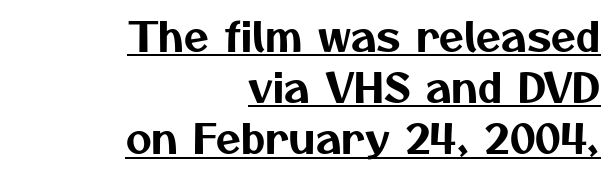
{"serif": "no", "width": "normal", "stroke_contrast": "medium", "x_height": "medium", "monospaced": "no", "underline": "yes", "align": "right", "line_spacing": "normal", "line_spacing_ratio": 1.28, "letter_spacing": "normal", "letter_spacing_em": 0.0, "glyph_px": 40}
